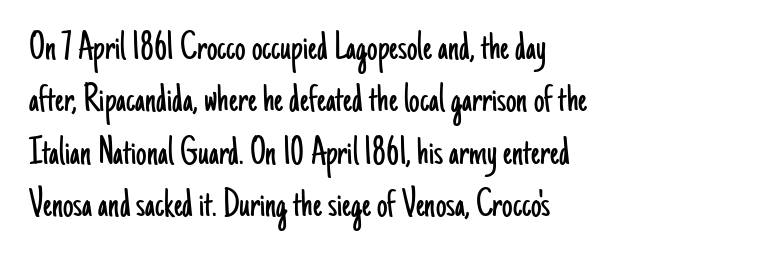
Q: Is the text bold? A: No.
Q: Is the text italic (slanted)? A: No, it is upright.
Q: Is the typeface a serif or a sans-serif typeface? A: Sans-serif.
Q: Is the text underlined? A: No.
Q: How is the paragraph aligned? A: Left-aligned.
Q: Is the spacing between letters normal or unusually wide? A: Normal.
Q: Is the spacing between lines tight, normal or loose? A: Normal.
Q: Width (condensed, normal, or wide)? A: Condensed.
Q: Stroke contrast? A: Low.
Q: x-height? A: Small.
Q: Monospaced? A: No.
